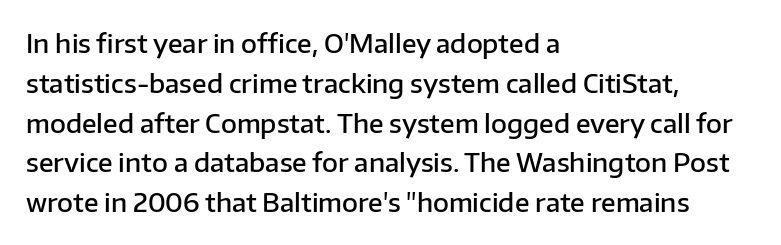
Q: Is the text bold? A: Semi-bold.
Q: Is the text italic (slanted)? A: No, it is upright.
Q: Is the text underlined? A: No.
Q: How is the paragraph aligned? A: Left-aligned.
Q: Is the spacing between letters normal or unusually wide? A: Normal.
Q: Is the spacing between lines tight, normal or loose? A: Normal.
